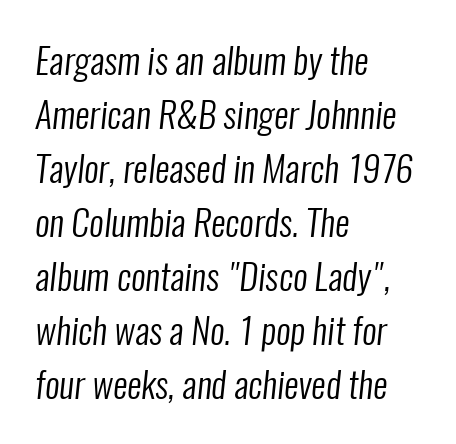
All the whitespace from short lines collects on the right. Each stroke keeps to a modest, everyday thickness or less. Note: no serifs on the glyphs. Decoration check: the copy has no underline.
